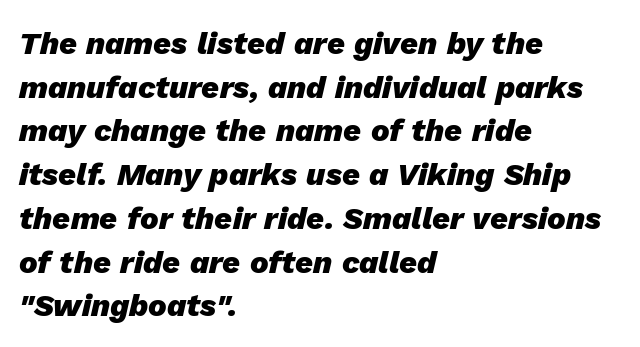
How are the letters spaced? Ordinarily, with no added tracking. The space directly below the letters is spotless. Alignment: flush left. Is the type bold? Yes — the strokes are clearly thick and heavy. A typesetter would mark this as italic. Spacing verdict: proportional, widths tailored to each character.
